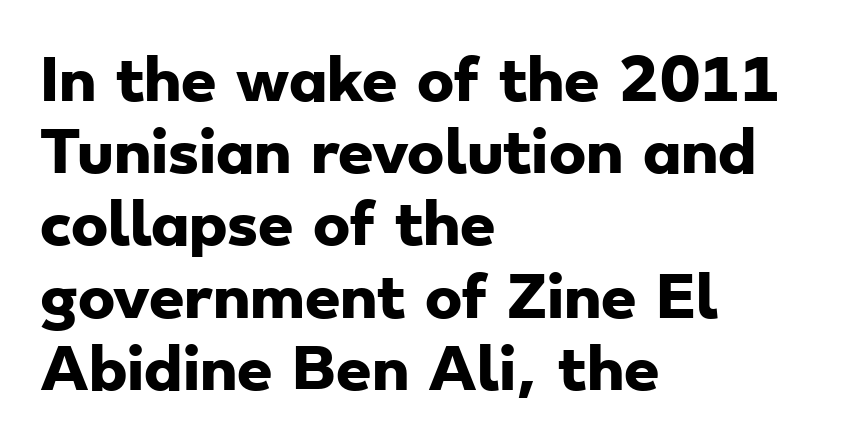
The image shows 56 px heavy, wide sans-serif type; set left-aligned, normal line spacing (1.29x), normal letter spacing, not underlined; low stroke contrast and a small x-height.
